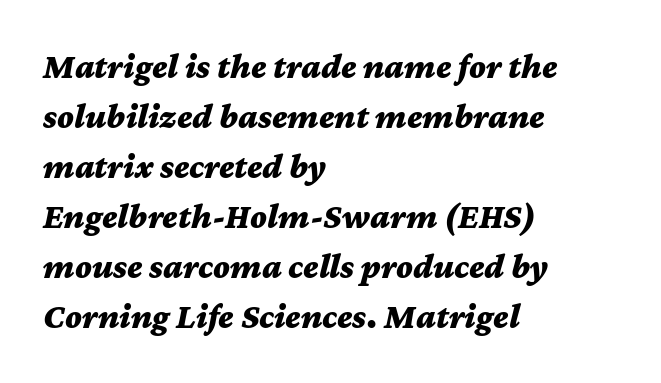
{"italic": "yes", "lean": "right", "slant_degrees": 12, "bold": "yes", "weight": "bold", "width": "wide", "stroke_contrast": "medium", "x_height": "medium", "monospaced": "no", "underline": "no", "align": "left", "line_spacing": "normal", "line_spacing_ratio": 1.43, "letter_spacing": "normal", "letter_spacing_em": 0.0, "glyph_px": 35}
